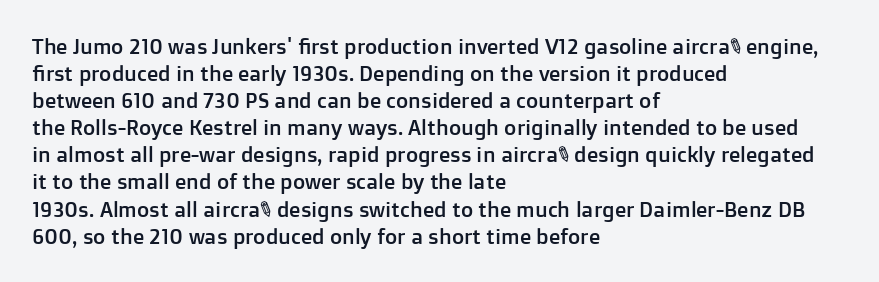
{"italic": "no", "underline": "no", "align": "left", "line_spacing": "normal", "line_spacing_ratio": 1.29, "letter_spacing": "normal", "letter_spacing_em": 0.0, "glyph_px": 21}
